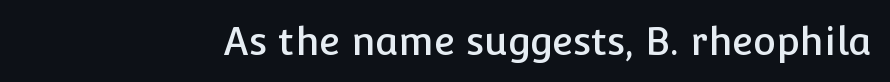
The image shows 39 px sans-serif type, upright; set normal letter spacing, not underlined; low stroke contrast and a medium x-height.
